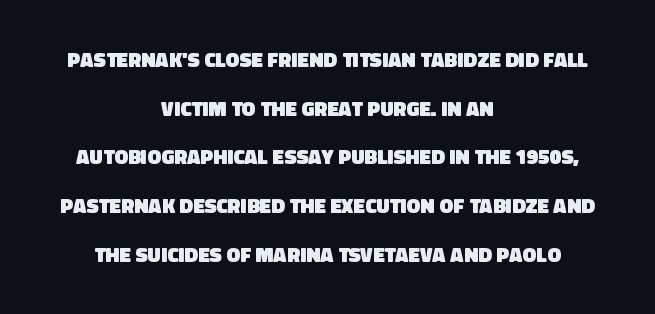
{"bold": "yes", "underline": "no", "align": "center", "line_spacing": "loose", "line_spacing_ratio": 2.32, "letter_spacing": "normal", "letter_spacing_em": 0.0, "glyph_px": 21}
